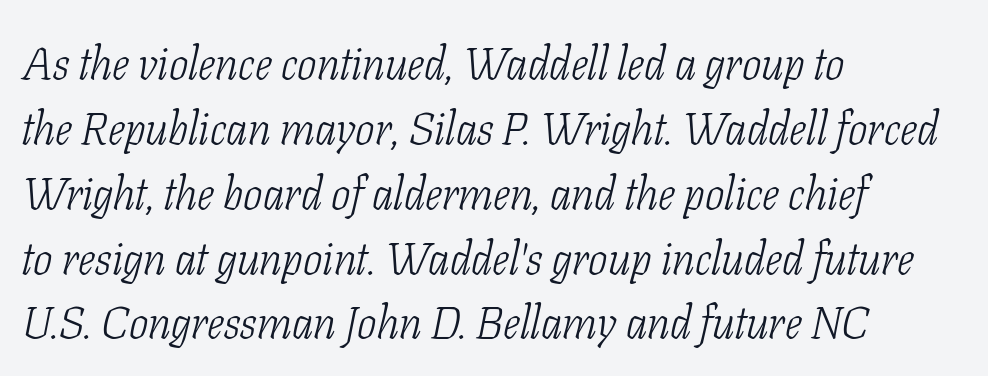
{"serif": "yes", "italic": "yes", "lean": "right", "slant_degrees": 11, "bold": "no", "weight": "light", "width": "condensed", "stroke_contrast": "low", "x_height": "medium", "monospaced": "no", "underline": "no", "align": "left", "line_spacing": "normal", "line_spacing_ratio": 1.41, "letter_spacing": "normal", "letter_spacing_em": 0.0, "glyph_px": 46}
